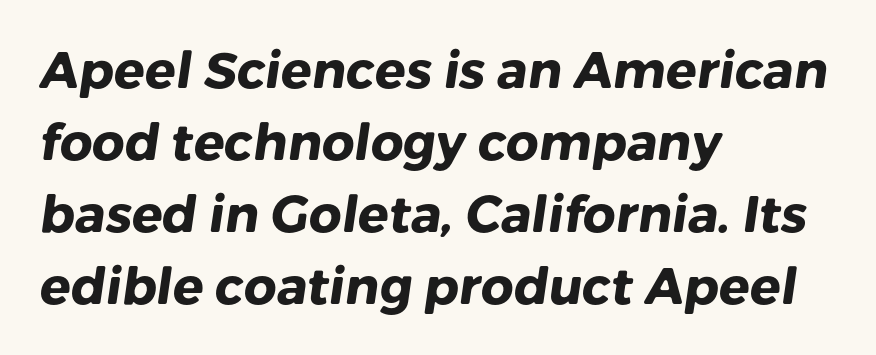
{"serif": "no", "bold": "yes", "weight": "heavy", "width": "normal", "stroke_contrast": "low", "x_height": "medium", "monospaced": "no", "underline": "no", "align": "left", "line_spacing": "normal", "line_spacing_ratio": 1.41, "letter_spacing": "normal", "letter_spacing_em": 0.0, "glyph_px": 51}
